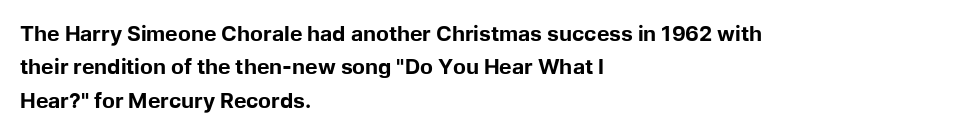
Q: Is the text bold? A: Yes.
Q: Is the text italic (slanted)? A: No, it is upright.
Q: Is the text underlined? A: No.
Q: How is the paragraph aligned? A: Left-aligned.
Q: Is the spacing between letters normal or unusually wide? A: Normal.
Q: Is the spacing between lines tight, normal or loose? A: Normal.
